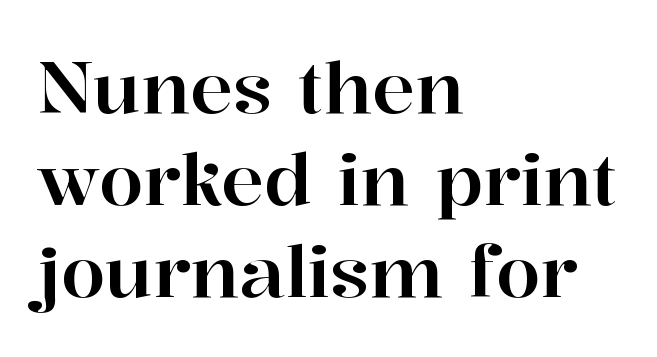
Q: Is the text italic (slanted)? A: No, it is upright.
Q: Is the typeface a serif or a sans-serif typeface? A: Serif.
Q: Is the text underlined? A: No.
Q: How is the paragraph aligned? A: Left-aligned.
Q: Is the spacing between letters normal or unusually wide? A: Normal.
Q: Is the spacing between lines tight, normal or loose? A: Normal.
Q: Width (condensed, normal, or wide)? A: Normal.
Q: Stroke contrast? A: High.
Q: x-height? A: Medium.
Q: Monospaced? A: No.
